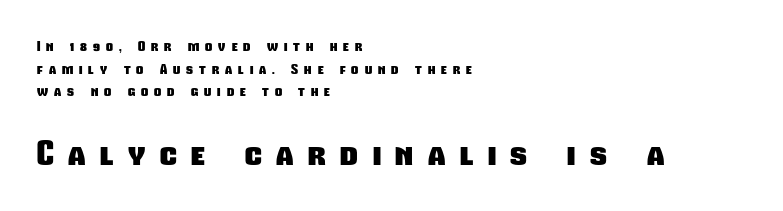
Q: Is the text bold? A: Yes.
Q: Is the typeface a serif or a sans-serif typeface? A: Sans-serif.
Q: Is the text underlined? A: No.
Q: How is the paragraph aligned? A: Left-aligned.
Q: Is the spacing between letters normal or unusually wide? A: Unusually wide.
Q: Is the spacing between lines tight, normal or loose? A: Normal.
Q: Which block of text is set in a larger size, the first (top) or the second (bottom)? A: The second (bottom) one.
Q: Width (condensed, normal, or wide)? A: Condensed.
Q: Stroke contrast? A: Low.
Q: x-height? A: Medium.
Q: Monospaced? A: No.
